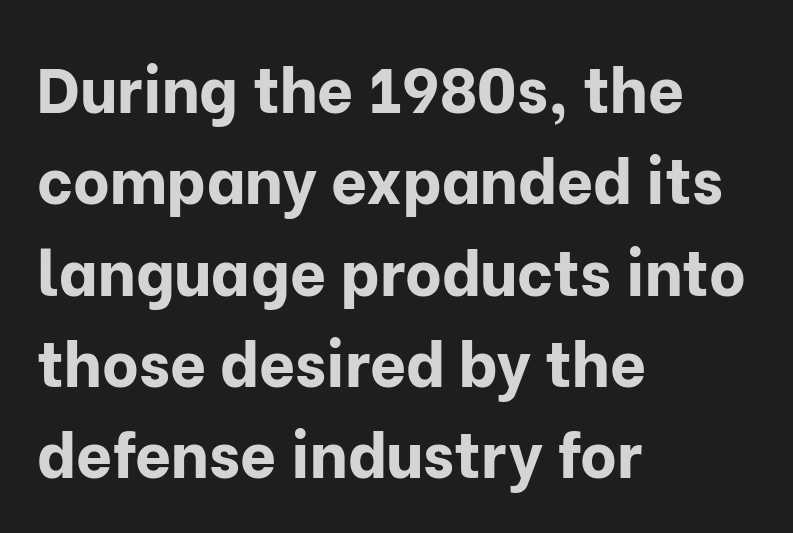
Plenty of ink on the page — the face is bold. The passage shown has conventional tracking throughout. A normal amount of white space separates one row of letters from the next. No italicization has been applied; the sample stays upright.
